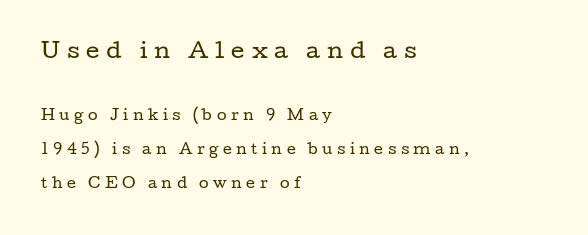
The type is letterspaced generously, with wide tracking. Between these two stacked blocks, the higher one wins on size. The weight tops out at a normal text grade. The lines are quadded left.
